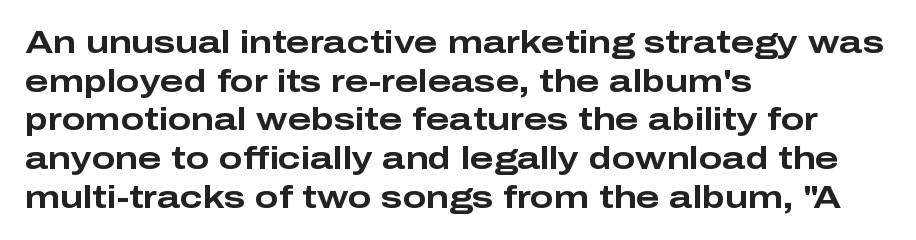
The image shows 31 px bold, wide sans-serif type, upright; set left-aligned, normal line spacing (1.25x), normal letter spacing, not underlined; low stroke contrast and a medium x-height.
